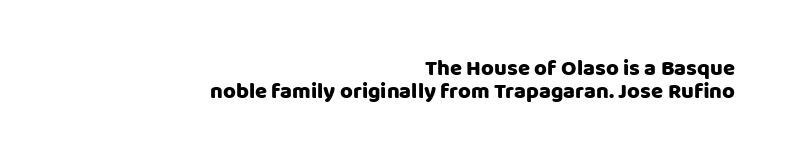
A student would call this right alignment; a typographer would say flush right, rag left. Short note: letters normally spaced. Is there much room between lines? No — they nearly touch. The specimen reads as upright at a glance. Has an underline been added? It has not.
